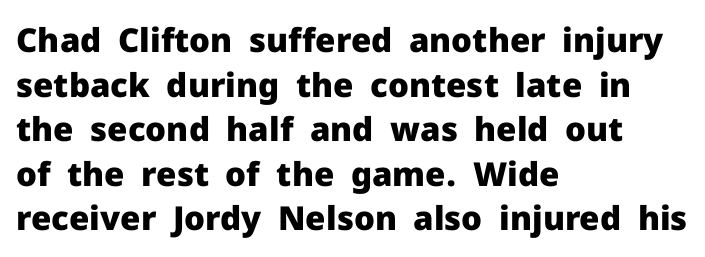
The image shows 33 px heavy sans-serif type, upright; set left-aligned, normal line spacing (1.35x), normal letter spacing, not underlined; low stroke contrast and a medium x-height.
